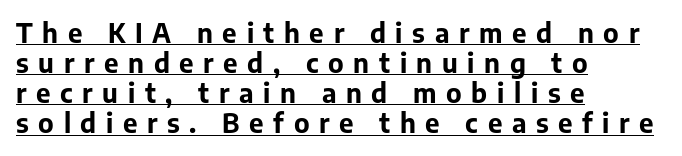
Decoration check: the copy is underlined. Loose tracking; the words dissolve into strings of separated letters. This sample uses an upright cut, with every glyph sitting square on the baseline. On the weight axis this lands at bold, roughly 700. Layout note: lines flush left.
